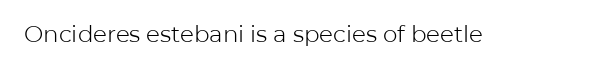
{"italic": "no", "bold": "no", "underline": "no", "letter_spacing": "normal", "letter_spacing_em": 0.0, "glyph_px": 23}
